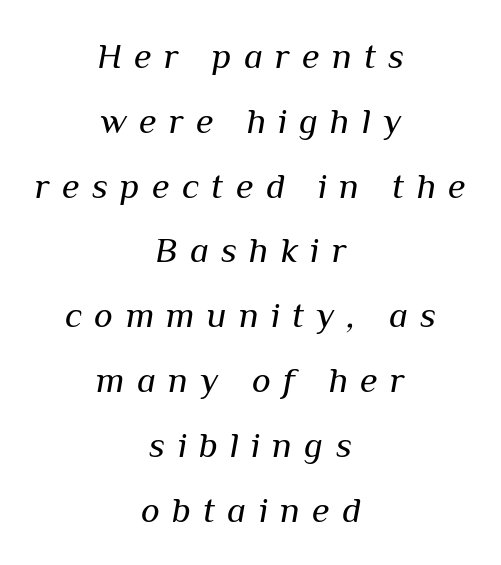
{"italic": "yes", "lean": "right", "slant_degrees": 10, "bold": "no", "weight": "regular", "width": "normal", "stroke_contrast": "medium", "x_height": "medium", "monospaced": "no", "underline": "no", "align": "center", "line_spacing_ratio": 1.8, "letter_spacing": "wide", "letter_spacing_em": 0.34, "glyph_px": 36}
